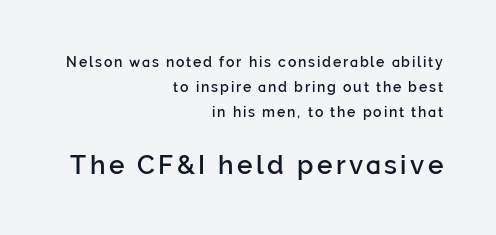
Q: Is the text bold? A: Semi-bold.
Q: Is the text italic (slanted)? A: No, it is upright.
Q: Is the text underlined? A: No.
Q: How is the paragraph aligned? A: Right-aligned.
Q: Which block of text is set in a larger size, the first (top) or the second (bottom)? A: The second (bottom) one.
